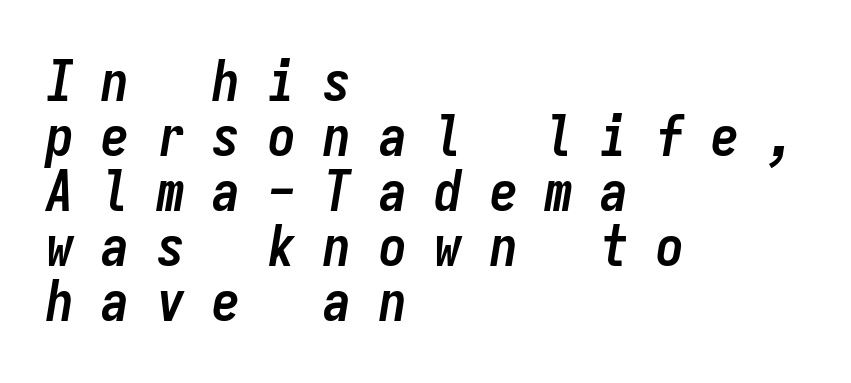
Q: Is the text bold? A: Yes.
Q: Is the text italic (slanted)? A: Yes, it leans right by about 9 degrees.
Q: Is the text underlined? A: No.
Q: How is the paragraph aligned? A: Left-aligned.
Q: Is the spacing between letters normal or unusually wide? A: Unusually wide.
Q: Is the spacing between lines tight, normal or loose? A: Tight.
Q: Width (condensed, normal, or wide)? A: Condensed.
Q: Stroke contrast? A: Low.
Q: x-height? A: Medium.
Q: Monospaced? A: Yes.
